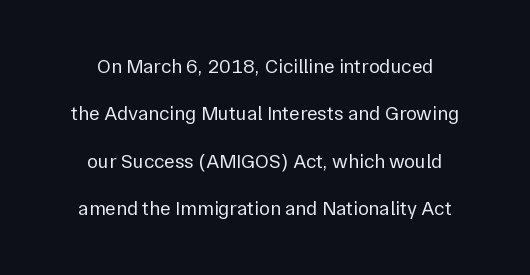
Q: Is the text bold? A: No.
Q: Is the text italic (slanted)? A: No, it is upright.
Q: Is the text underlined? A: No.
Q: How is the paragraph aligned? A: Centered.
Q: Is the spacing between letters normal or unusually wide? A: Normal.
Q: Is the spacing between lines tight, normal or loose? A: Loose.
